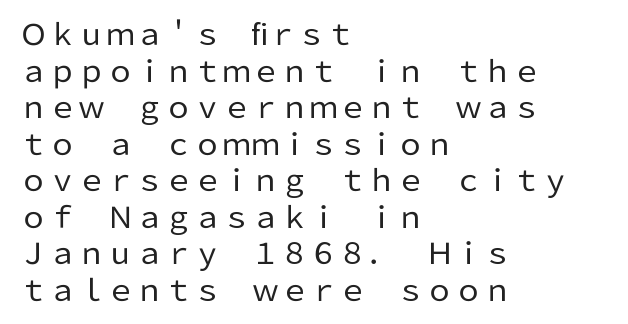
{"serif": "no", "italic": "no", "bold": "no", "weight": "regular", "width": "normal", "stroke_contrast": "low", "x_height": "medium", "monospaced": "no", "underline": "no", "align": "left", "line_spacing": "normal", "line_spacing_ratio": 1.26, "letter_spacing": "normal", "letter_spacing_em": 0.0, "glyph_px": 29}
